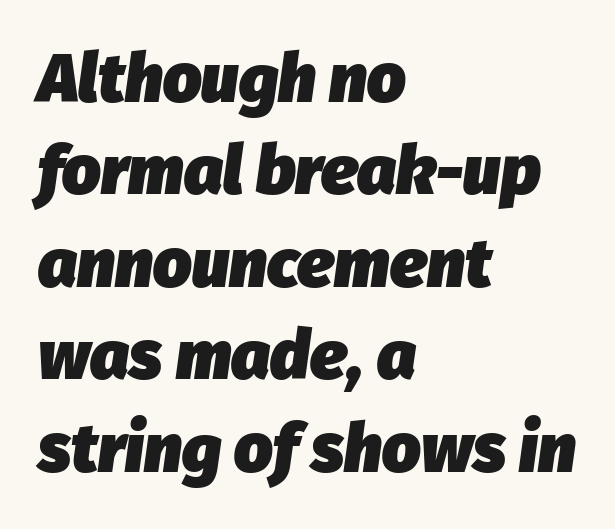
The rendering uses natural spacing where letterforms have individual widths. This sample uses an oblique cut, with every glyph tilted off the vertical. Compared with typical paragraphs, the rows here are spaced about the same. Plenty of ink on the page — the face is bold. Inter-character spacing is left at the font's built-in metrics.
